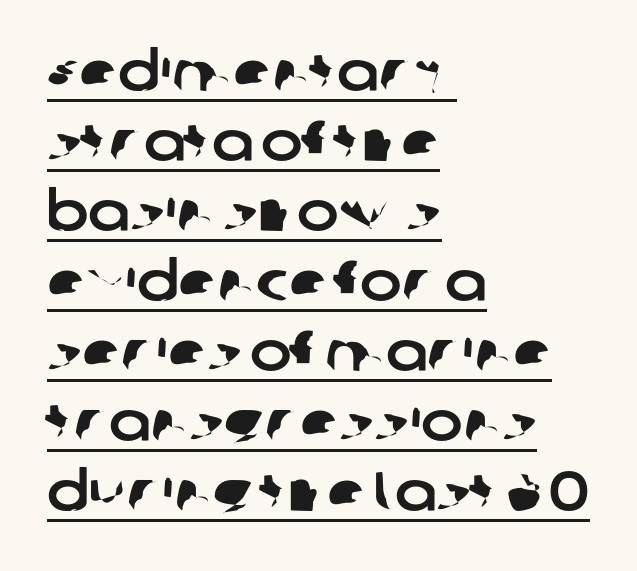
The image shows 56 px sans-serif type; set left-aligned, normal line spacing (1.25x), normal letter spacing, underlined; low stroke contrast and a large x-height.
